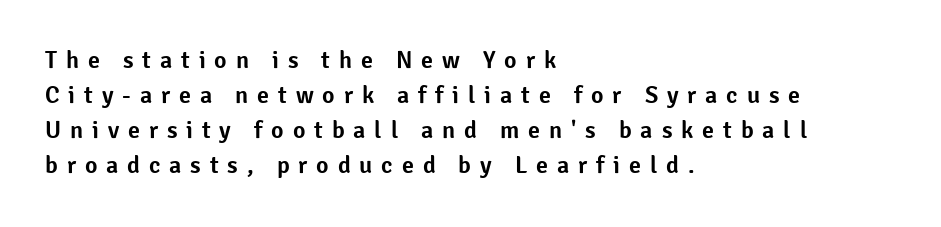
The image shows 24 px text type, upright; set left-aligned, normal line spacing (1.46x), unusually wide letter spacing (+0.37 em), not underlined.
